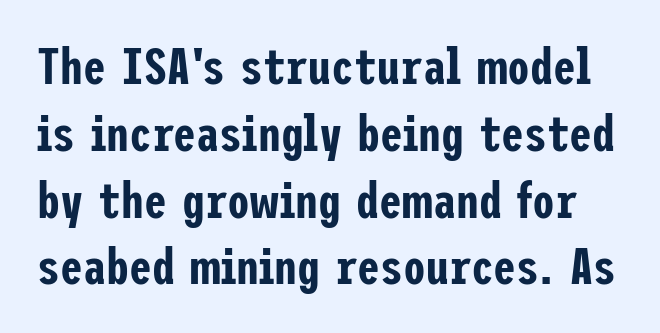
{"serif": "no", "italic": "no", "width": "condensed", "stroke_contrast": "low", "x_height": "medium", "underline": "no", "line_spacing": "normal", "line_spacing_ratio": 1.31, "letter_spacing": "normal", "letter_spacing_em": 0.0, "glyph_px": 51}
